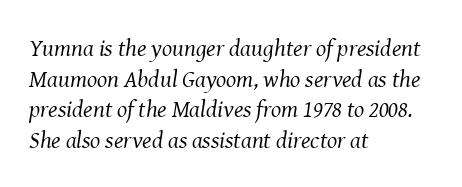
Q: Is the text bold? A: No.
Q: Is the text italic (slanted)? A: Yes, it leans right by about 8 degrees.
Q: Is the text underlined? A: No.
Q: How is the paragraph aligned? A: Left-aligned.
Q: Is the spacing between letters normal or unusually wide? A: Normal.
Q: Is the spacing between lines tight, normal or loose? A: Normal.
